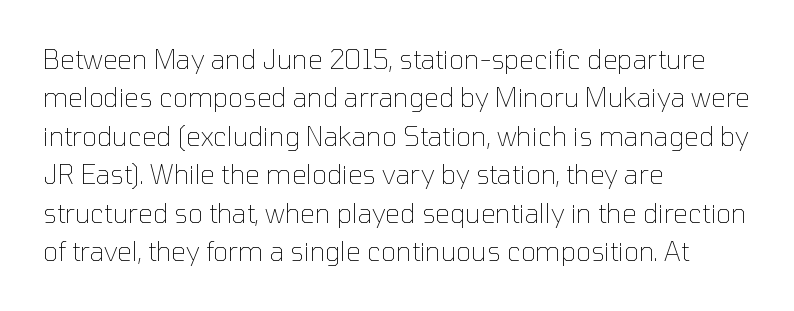
{"italic": "no", "bold": "no", "underline": "no", "align": "left", "line_spacing": "normal", "line_spacing_ratio": 1.48, "letter_spacing": "normal", "letter_spacing_em": 0.0, "glyph_px": 26}
